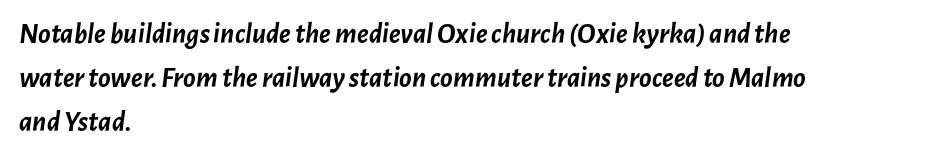
{"italic": "yes", "lean": "right", "slant_degrees": 7, "bold": "yes", "weight": "semibold", "width": "normal", "stroke_contrast": "low", "x_height": "medium", "monospaced": "no", "underline": "no", "align": "left", "line_spacing": "normal", "line_spacing_ratio": 1.52, "letter_spacing": "normal", "letter_spacing_em": 0.0, "glyph_px": 29}
